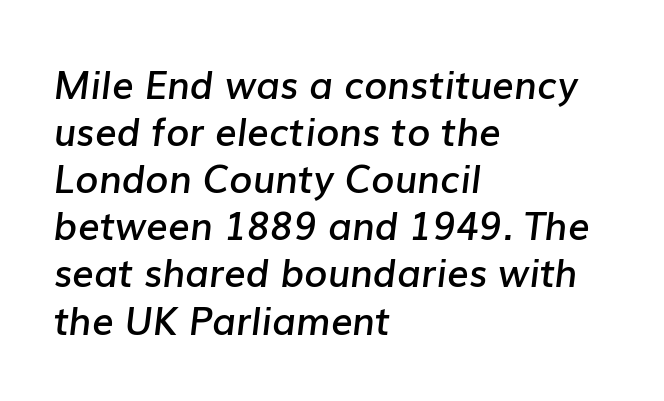
The glyphs have the mass of a demibold cut, below bold. Underline: absent. Spacing verdict: proportional, widths tailored to each character. Standard letterfit; no display-style spreading of the glyphs.
